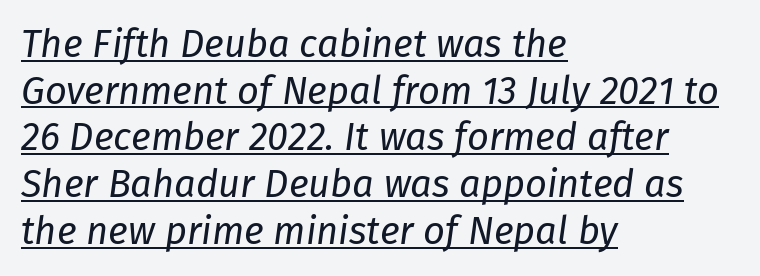
Q: Is the text bold? A: No.
Q: Is the text italic (slanted)? A: Yes, it leans right by about 8 degrees.
Q: Is the text underlined? A: Yes.
Q: How is the paragraph aligned? A: Left-aligned.
Q: Is the spacing between letters normal or unusually wide? A: Normal.
Q: Width (condensed, normal, or wide)? A: Normal.
Q: Stroke contrast? A: Low.
Q: x-height? A: Medium.
Q: Monospaced? A: No.
